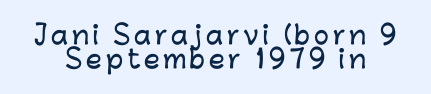
This is roman type, the default non-slanted kind. Vertically, the passage feels compressed, each row crowding the next. The space beneath each line is pristine and unruled.
